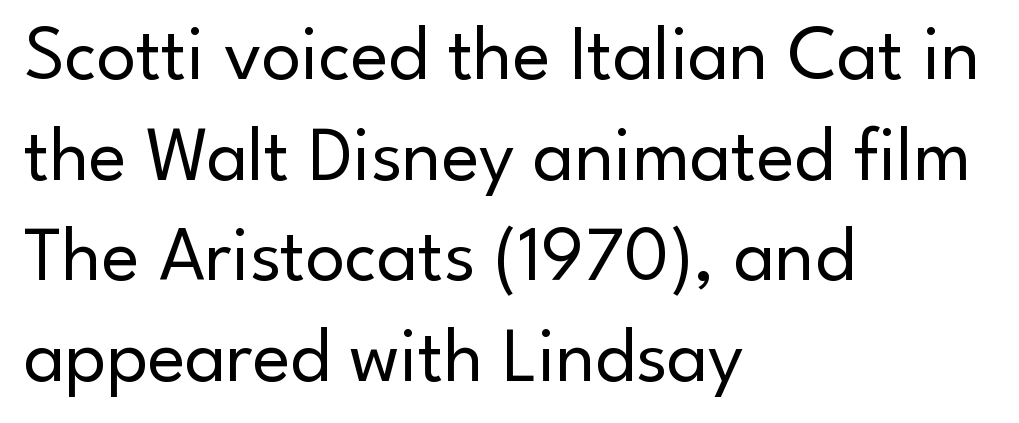
Q: Is the text bold? A: No.
Q: Is the text italic (slanted)? A: No, it is upright.
Q: Is the typeface a serif or a sans-serif typeface? A: Sans-serif.
Q: Is the text underlined? A: No.
Q: How is the paragraph aligned? A: Left-aligned.
Q: Is the spacing between letters normal or unusually wide? A: Normal.
Q: Is the spacing between lines tight, normal or loose? A: Normal.
Q: Width (condensed, normal, or wide)? A: Normal.
Q: Stroke contrast? A: Low.
Q: x-height? A: Small.
Q: Monospaced? A: No.
